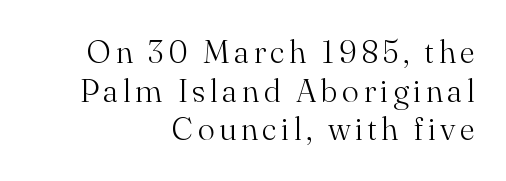
Nothing heavy about these letters — not bold at all. The compositor pushed each line to the right boundary. The passage shown is typed in a proportional face where columns would drift. The face used here is seriffed, in the tradition of book romans. Upright lettering throughout. Quick note: underline off.
